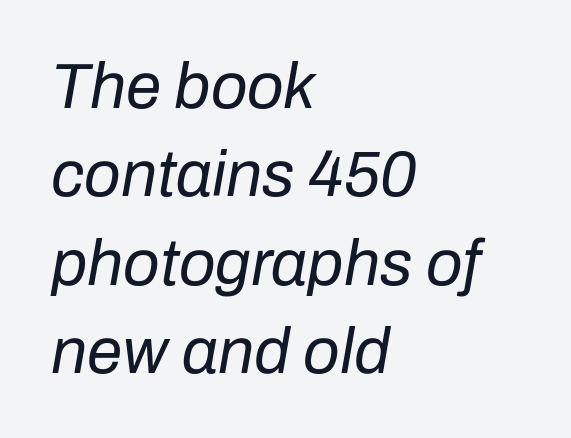
Q: Is the text bold? A: No.
Q: Is the text italic (slanted)? A: Yes, it leans right by about 10 degrees.
Q: Is the text underlined? A: No.
Q: How is the paragraph aligned? A: Left-aligned.
Q: Is the spacing between letters normal or unusually wide? A: Normal.
Q: Is the spacing between lines tight, normal or loose? A: Normal.
Q: Width (condensed, normal, or wide)? A: Normal.
Q: Stroke contrast? A: Low.
Q: x-height? A: Medium.
Q: Monospaced? A: No.
